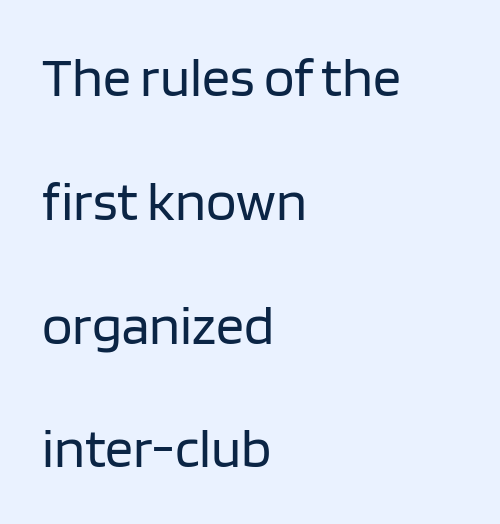
{"serif": "no", "italic": "no", "bold": "no", "weight": "regular", "width": "normal", "stroke_contrast": "low", "x_height": "large", "monospaced": "no", "underline": "no", "align": "left", "line_spacing": "loose", "line_spacing_ratio": 2.21, "letter_spacing": "normal", "letter_spacing_em": 0.0, "glyph_px": 56}
